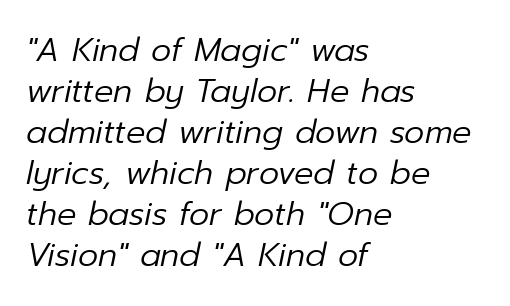
Short and long lines alike share a common starting point at left. Students, observe: this is what conventionally led text looks like. Bold? No — there's no thickening of the strokes. Look at the tracking — it's just the regular setting, nothing added. Is the type slanted? Yes — the strokes lean at a clear angle.
